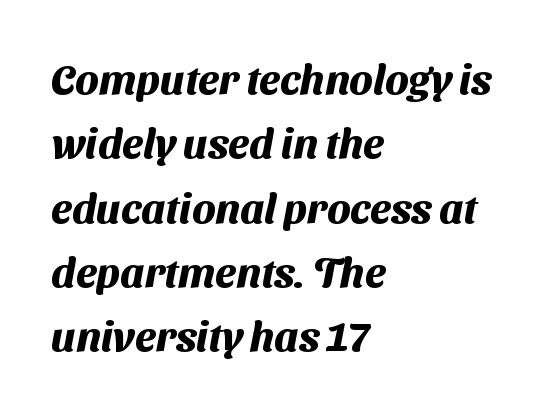
Q: Is the text bold? A: Yes.
Q: Is the typeface a serif or a sans-serif typeface? A: Sans-serif.
Q: Is the text underlined? A: No.
Q: How is the paragraph aligned? A: Left-aligned.
Q: Is the spacing between letters normal or unusually wide? A: Normal.
Q: Is the spacing between lines tight, normal or loose? A: Normal.
Q: Width (condensed, normal, or wide)? A: Normal.
Q: Stroke contrast? A: Medium.
Q: x-height? A: Medium.
Q: Monospaced? A: No.
